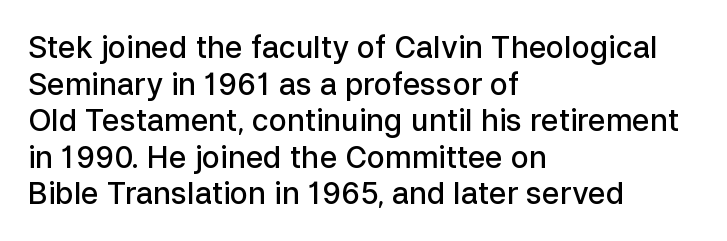
Q: Is the text bold? A: Semi-bold.
Q: Is the text italic (slanted)? A: No, it is upright.
Q: Is the typeface a serif or a sans-serif typeface? A: Sans-serif.
Q: Is the text underlined? A: No.
Q: How is the paragraph aligned? A: Left-aligned.
Q: Is the spacing between letters normal or unusually wide? A: Normal.
Q: Width (condensed, normal, or wide)? A: Normal.
Q: Stroke contrast? A: Low.
Q: x-height? A: Medium.
Q: Monospaced? A: No.
